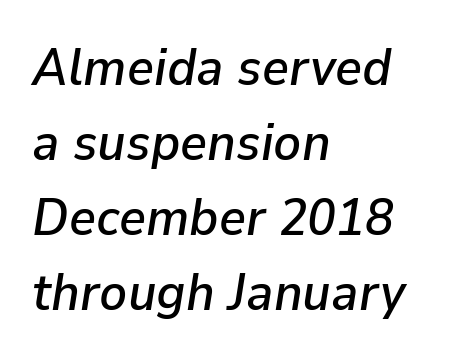
{"italic": "yes", "lean": "right", "slant_degrees": 9, "width": "normal", "stroke_contrast": "low", "x_height": "medium", "monospaced": "no", "underline": "no", "align": "left", "line_spacing": "normal", "line_spacing_ratio": 1.44, "letter_spacing": "normal", "letter_spacing_em": 0.0, "glyph_px": 52}
